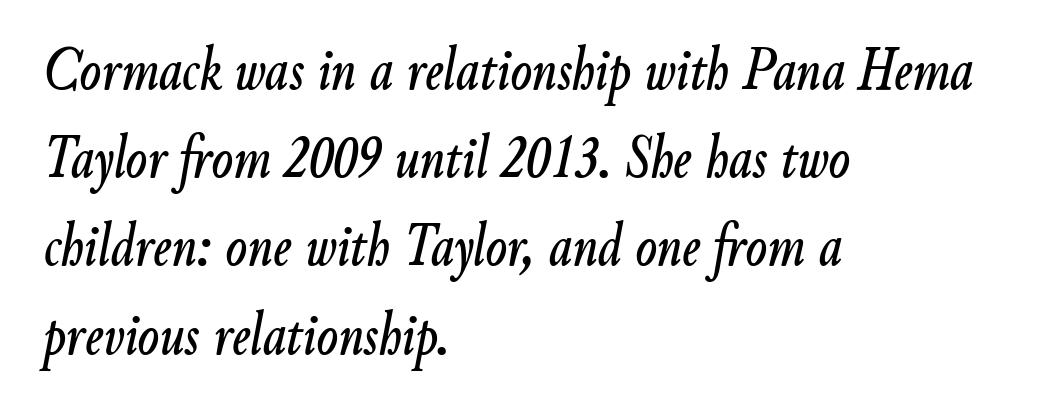
The image shows 63 px condensed type, italic (leaning right); set left-aligned, normal line spacing (1.4x), normal letter spacing, not underlined; low stroke contrast and a small x-height.
